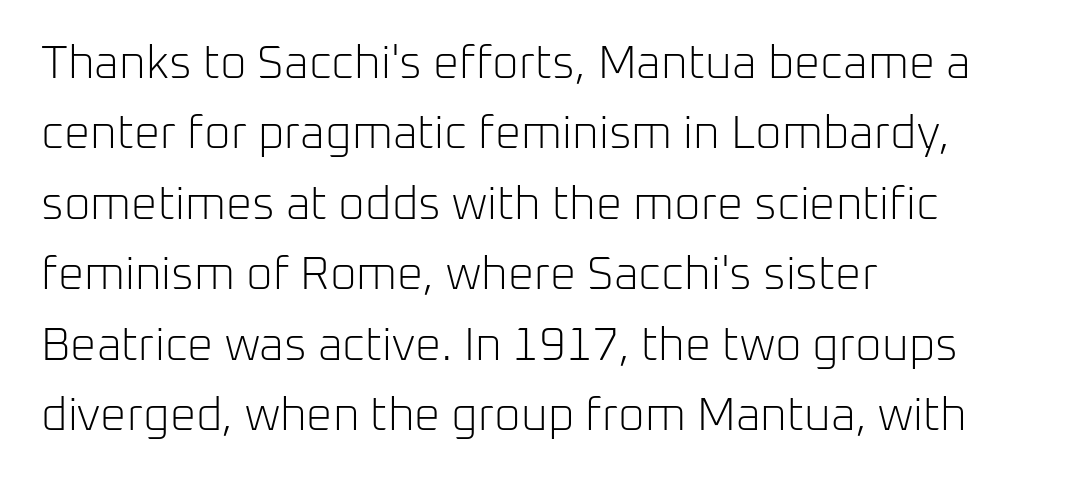
{"serif": "no", "italic": "no", "bold": "no", "weight": "light", "width": "normal", "stroke_contrast": "low", "x_height": "medium", "monospaced": "no", "underline": "no", "align": "left", "line_spacing": "normal", "line_spacing_ratio": 1.53, "letter_spacing": "normal", "letter_spacing_em": 0.0, "glyph_px": 46}
